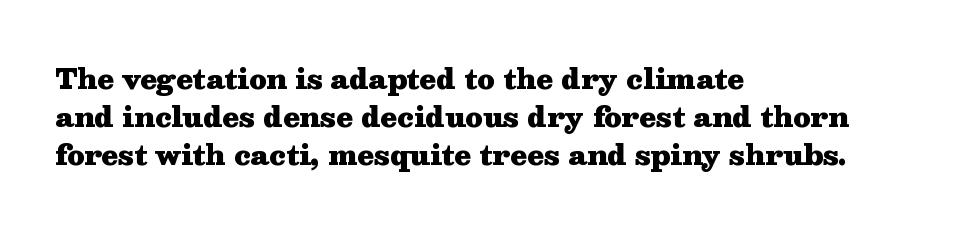
Nothing unusual about the tracking: characters are spaced as the font intends. Glance below the letters and you will spot only blank space. Designer's note — italics off, roman on. Alignment: flush left.
